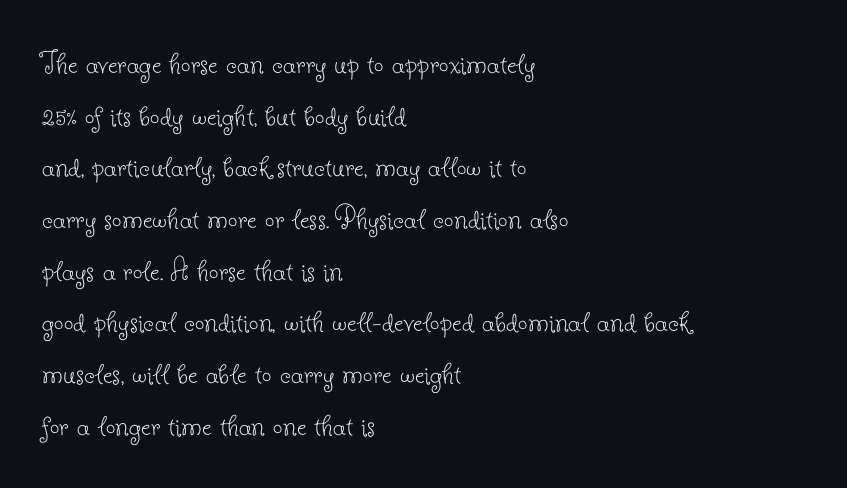
The image shows 34 px thin serif type, upright; set left-aligned, normal line spacing (1.52x), normal letter spacing, not underlined; low stroke contrast and a small x-height.
